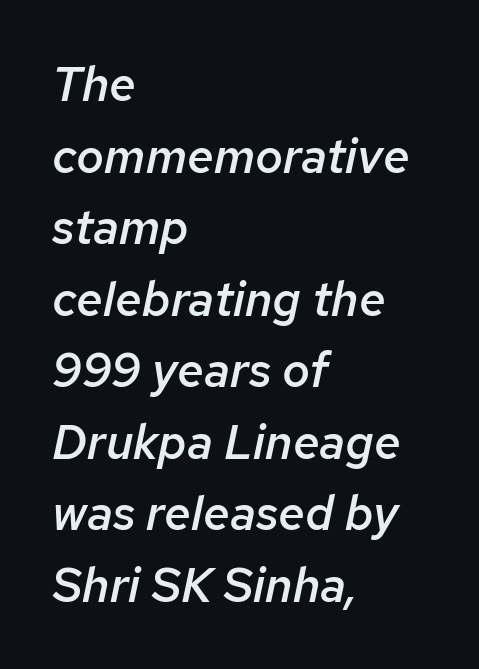
Q: Is the text bold? A: Semi-bold.
Q: Is the text italic (slanted)? A: Yes, it leans right by about 12 degrees.
Q: Is the text underlined? A: No.
Q: How is the paragraph aligned? A: Left-aligned.
Q: Is the spacing between letters normal or unusually wide? A: Normal.
Q: Is the spacing between lines tight, normal or loose? A: Normal.
Q: Width (condensed, normal, or wide)? A: Normal.
Q: Stroke contrast? A: Low.
Q: x-height? A: Medium.
Q: Monospaced? A: No.
